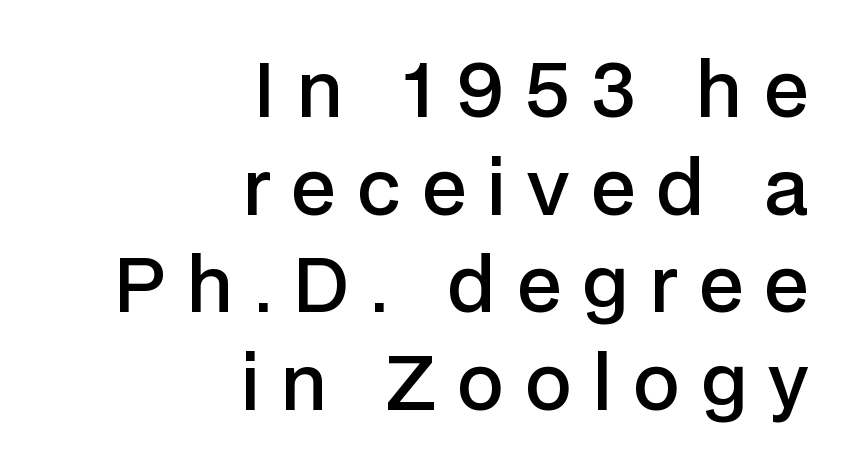
{"serif": "no", "italic": "no", "bold": "semi", "weight": "semibold", "width": "normal", "stroke_contrast": "low", "x_height": "medium", "monospaced": "no", "underline": "no", "align": "right", "line_spacing": "normal", "line_spacing_ratio": 1.32, "letter_spacing": "wide", "letter_spacing_em": 0.29, "glyph_px": 74}
